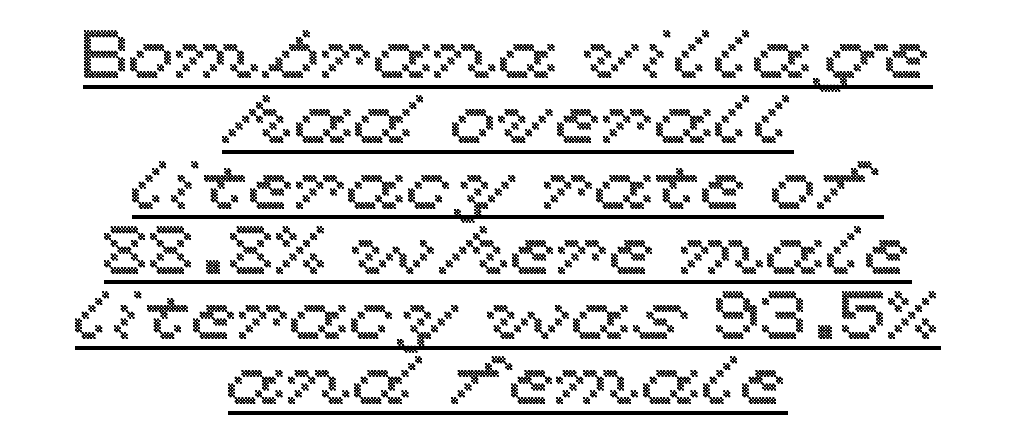
The image shows 68 px wide type; set centered, tight line spacing (0.96x), normal letter spacing, underlined; a medium x-height.
